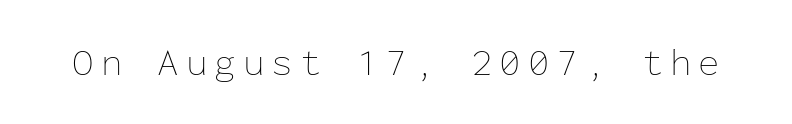
The image shows 39 px thin type, upright, monospaced; set not underlined; low stroke contrast and a medium x-height.
